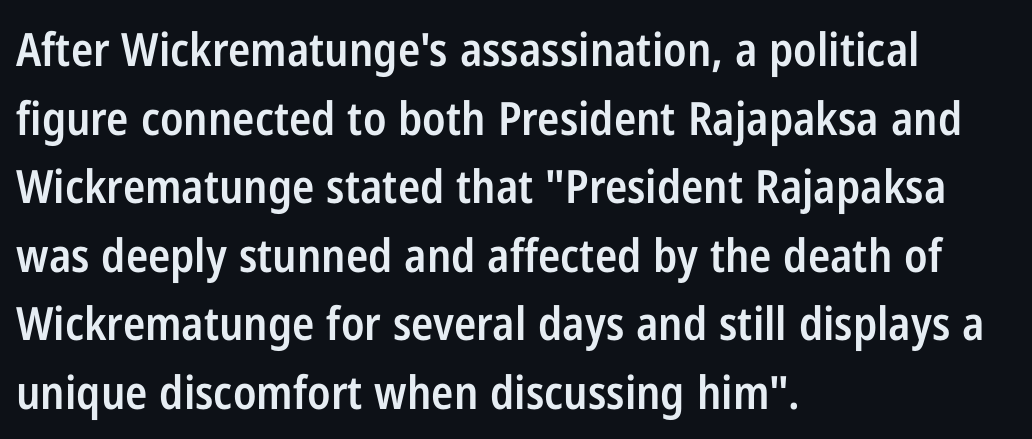
{"serif": "no", "italic": "no", "bold": "semi", "weight": "semibold", "width": "condensed", "stroke_contrast": "low", "x_height": "medium", "monospaced": "no", "underline": "no", "align": "left", "line_spacing": "normal", "line_spacing_ratio": 1.49, "letter_spacing": "normal", "letter_spacing_em": 0.0, "glyph_px": 46}
